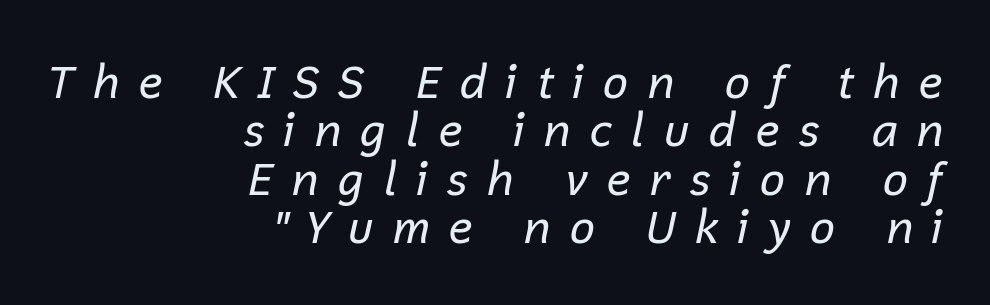
Q: Is the text bold? A: No.
Q: Is the text italic (slanted)? A: Yes, it leans right by about 12 degrees.
Q: Is the text underlined? A: No.
Q: How is the paragraph aligned? A: Right-aligned.
Q: Is the spacing between letters normal or unusually wide? A: Unusually wide.
Q: Is the spacing between lines tight, normal or loose? A: Tight.
Q: Width (condensed, normal, or wide)? A: Normal.
Q: Stroke contrast? A: Low.
Q: x-height? A: Medium.
Q: Monospaced? A: No.
